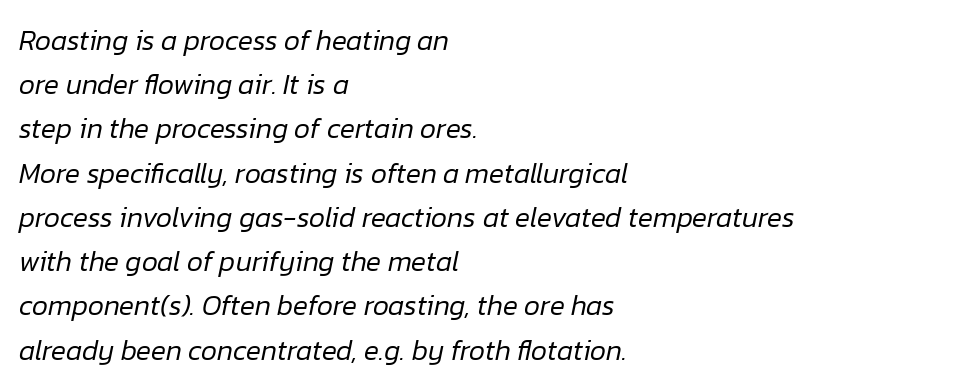
Q: Is the text bold? A: No.
Q: Is the text italic (slanted)? A: Yes, it leans right by about 12 degrees.
Q: Is the text underlined? A: No.
Q: How is the paragraph aligned? A: Left-aligned.
Q: Is the spacing between letters normal or unusually wide? A: Normal.
Q: Is the spacing between lines tight, normal or loose? A: Normal.
Q: Width (condensed, normal, or wide)? A: Normal.
Q: Stroke contrast? A: Low.
Q: x-height? A: Medium.
Q: Monospaced? A: No.
